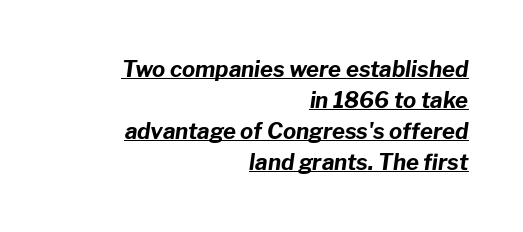
The image shows 22 px bold type, italic (leaning right); set right-aligned, normal line spacing (1.41x), normal letter spacing, underlined.
